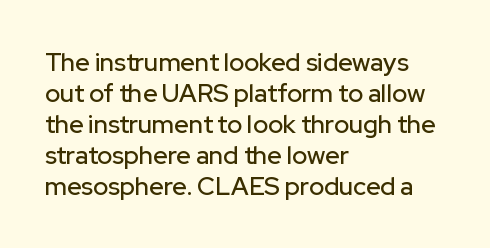
The image shows 25 px text type, upright; set left-aligned, line spacing 1.24x, normal letter spacing, not underlined.
